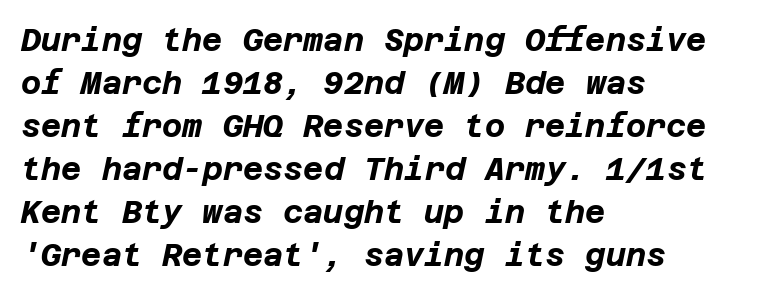
How would I describe the line gaps? Plain and ordinary. If you drew a line through each stem, it would be angled. The passage shown is not underscored anywhere. Nobody touched the tracking dial on this one. How heavy is the stroke? Heavy — this is a bold. One-word summary of the alignment: left.
